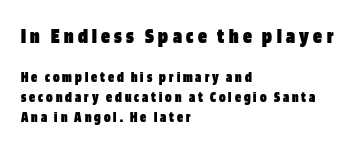
{"italic": "no", "bold": "yes", "underline": "no", "align": "left", "line_spacing": "normal", "line_spacing_ratio": 1.31, "letter_spacing": "wide", "letter_spacing_em": 0.2, "larger_block": "first", "size_ratio": 1.47, "glyph_px": 22}
